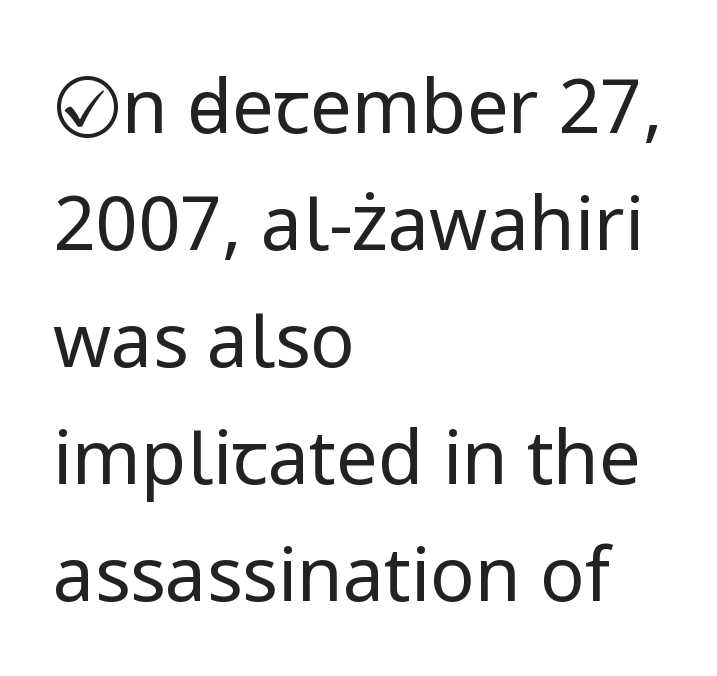
Q: Is the text bold? A: No.
Q: Is the text italic (slanted)? A: No, it is upright.
Q: Is the typeface a serif or a sans-serif typeface? A: Sans-serif.
Q: Is the text underlined? A: No.
Q: How is the paragraph aligned? A: Left-aligned.
Q: Is the spacing between letters normal or unusually wide? A: Normal.
Q: Is the spacing between lines tight, normal or loose? A: Normal.
Q: Width (condensed, normal, or wide)? A: Normal.
Q: Stroke contrast? A: Low.
Q: x-height? A: Medium.
Q: Monospaced? A: No.
